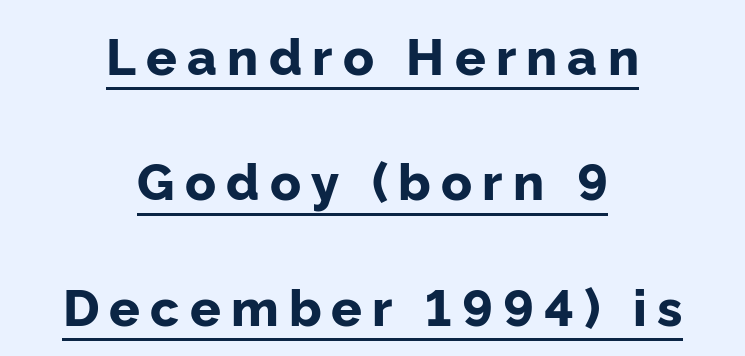
{"serif": "no", "italic": "no", "bold": "yes", "weight": "bold", "width": "normal", "stroke_contrast": "low", "x_height": "medium", "monospaced": "no", "underline": "yes", "align": "center", "line_spacing": "loose", "line_spacing_ratio": 2.46, "letter_spacing": "wide", "letter_spacing_em": 0.2, "glyph_px": 51}
